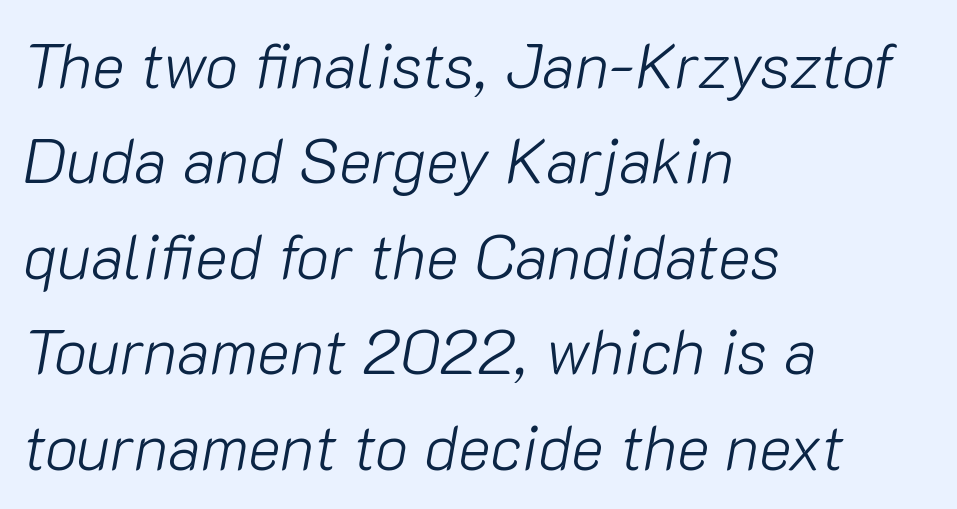
{"italic": "yes", "lean": "right", "slant_degrees": 10, "bold": "no", "weight": "light", "width": "normal", "stroke_contrast": "low", "x_height": "medium", "monospaced": "no", "underline": "no", "align": "left", "line_spacing": "normal", "line_spacing_ratio": 1.54, "letter_spacing": "normal", "letter_spacing_em": 0.0, "glyph_px": 62}
